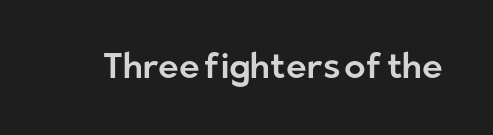
The words here are not underlined. Posture: upright roman. Each letter's strokes conclude bluntly, with no projecting serifs. Spacing between characters is what you'd get straight out of the box.
